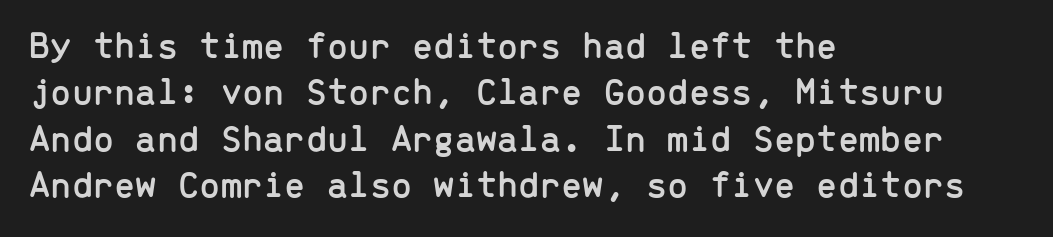
{"serif": "no", "italic": "no", "width": "normal", "stroke_contrast": "low", "x_height": "medium", "monospaced": "yes", "underline": "no", "align": "left", "line_spacing_ratio": 1.22, "letter_spacing": "normal", "letter_spacing_em": 0.0, "glyph_px": 38}
